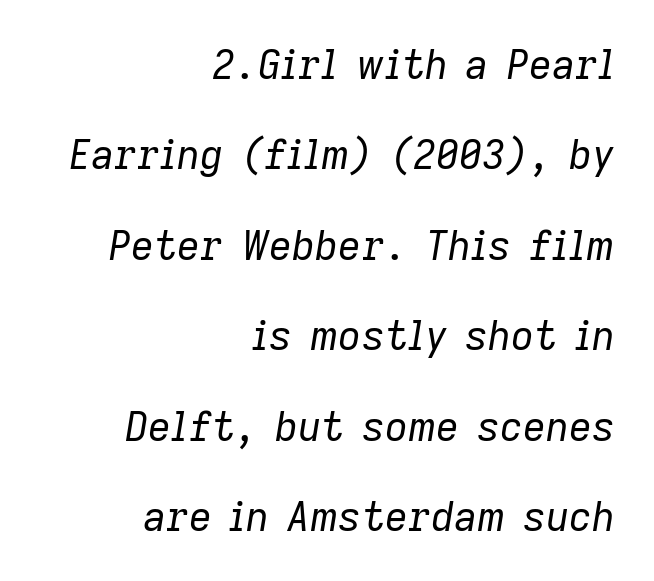
The image shows 40 px regular-weight type, italic (leaning right); set right-aligned, loose line spacing (2.26x), normal letter spacing, not underlined; low stroke contrast and a medium x-height.
